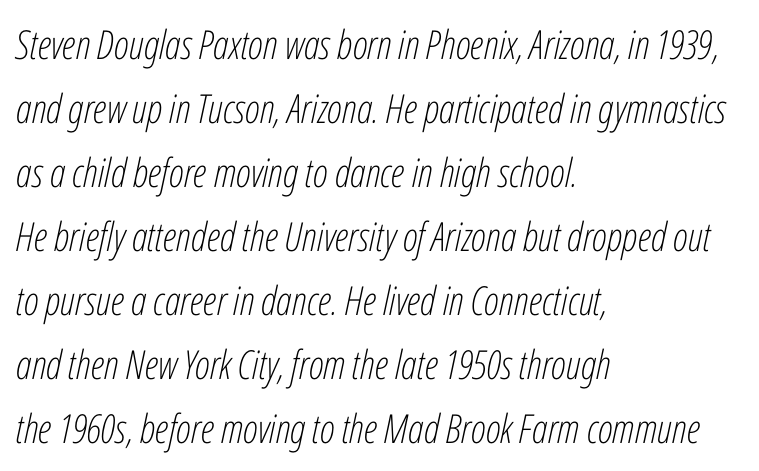
The setting favours the left margin, as ordinary paragraphs usually do. The zone under the glyphs is completely vacant. Do the characters align in a grid? No, the font is proportional. The leading is moderate, giving the passage an even texture.
